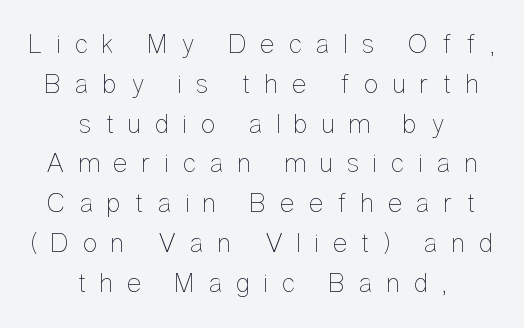
Think of a printed novel: that variable character pitch is what you see here. The face used here is rendered with a markedly widened letterfit. These lines are centered, leaving both edges ragged. Weight: regular or lighter. Notice how the stems are strictly vertical — no italics here. The string is rendered with underlining switched off.
